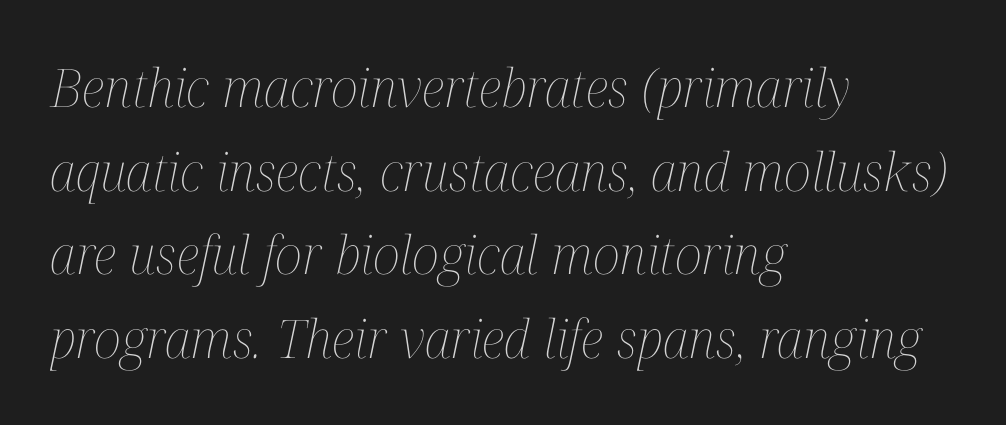
{"italic": "yes", "lean": "right", "slant_degrees": 12, "bold": "no", "weight": "thin", "width": "condensed", "stroke_contrast": "medium", "x_height": "medium", "monospaced": "no", "underline": "no", "align": "left", "line_spacing": "normal", "line_spacing_ratio": 1.58, "letter_spacing": "normal", "letter_spacing_em": 0.0, "glyph_px": 53}
